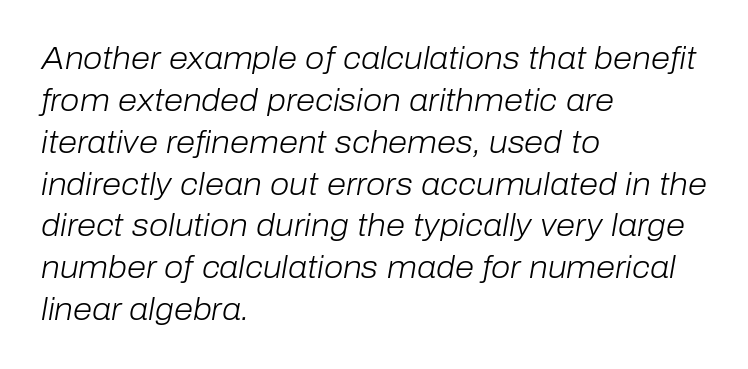
Q: Is the text bold? A: No.
Q: Is the text italic (slanted)? A: Yes, it leans right by about 10 degrees.
Q: Is the text underlined? A: No.
Q: How is the paragraph aligned? A: Left-aligned.
Q: Is the spacing between letters normal or unusually wide? A: Normal.
Q: Is the spacing between lines tight, normal or loose? A: Normal.
Q: Width (condensed, normal, or wide)? A: Normal.
Q: Stroke contrast? A: Low.
Q: x-height? A: Medium.
Q: Monospaced? A: No.
